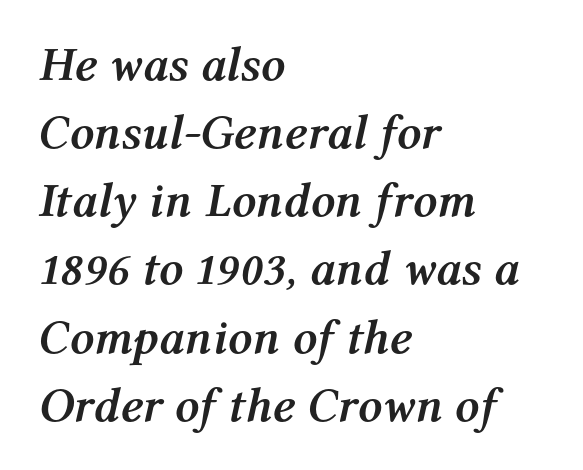
The image shows 48 px semibold type, italic (leaning right); set left-aligned, normal line spacing (1.42x), normal letter spacing, not underlined; medium stroke contrast and a medium x-height.
